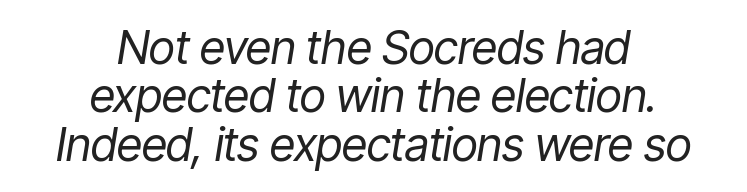
{"italic": "yes", "lean": "right", "slant_degrees": 9, "bold": "no", "weight": "regular", "width": "condensed", "stroke_contrast": "low", "x_height": "medium", "monospaced": "no", "underline": "no", "align": "center", "line_spacing": "tight", "line_spacing_ratio": 1.05, "letter_spacing": "normal", "letter_spacing_em": 0.0, "glyph_px": 46}
